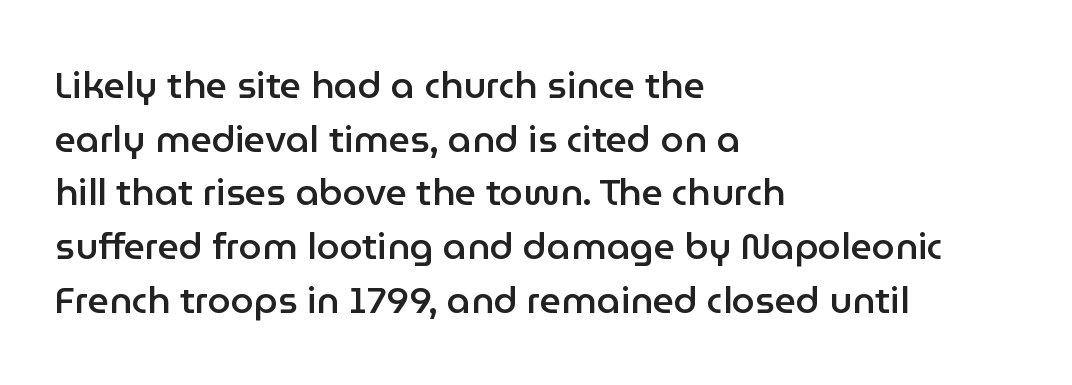
The image shows 37 px semibold sans-serif type, upright; set left-aligned, normal line spacing (1.45x), normal letter spacing, not underlined; low stroke contrast and a medium x-height.
